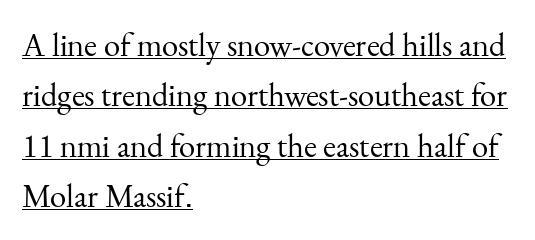
Q: Is the text bold? A: No.
Q: Is the text italic (slanted)? A: No, it is upright.
Q: Is the typeface a serif or a sans-serif typeface? A: Serif.
Q: Is the text underlined? A: Yes.
Q: How is the paragraph aligned? A: Left-aligned.
Q: Is the spacing between letters normal or unusually wide? A: Normal.
Q: Is the spacing between lines tight, normal or loose? A: Normal.
Q: Width (condensed, normal, or wide)? A: Normal.
Q: Stroke contrast? A: Medium.
Q: x-height? A: Small.
Q: Monospaced? A: No.
